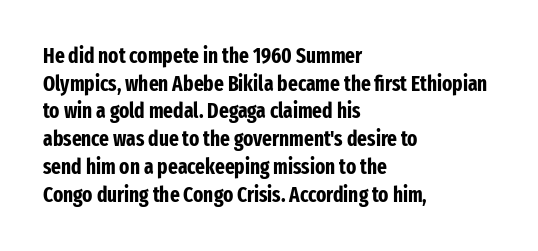
The image shows 21 px bold type, upright; set left-aligned, normal line spacing (1.32x), normal letter spacing, not underlined.
